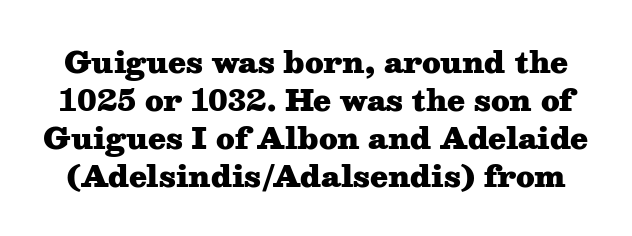
These lines carry a lot of weight — the face is fully bold. Glance below the letters and you will spot only blank space. This rendering employs a face with finishing strokes, i.e., a serif. Proportional: the letters do not fall into vertical columns. Do the letters lean? They stand straight. Is the letter spacing exaggerated? No — it looks like the ordinary default.
